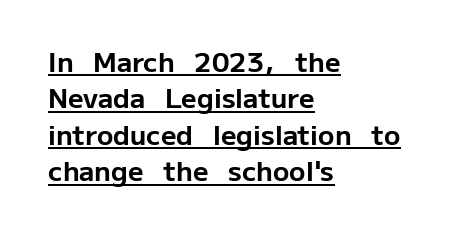
The image shows 27 px bold type, upright; set left-aligned, normal line spacing (1.35x), normal letter spacing, underlined.
